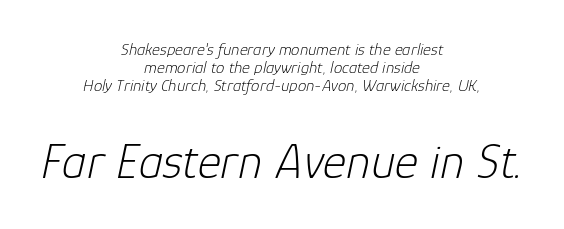
These lines were composed using italics. Standard letterfit; no display-style spreading of the glyphs. Where is the straight margin? There isn't one; the lines are centered. Has an underline been added? It has not. The letters in the lower block stand taller than those in the block above. Cramped leading.
